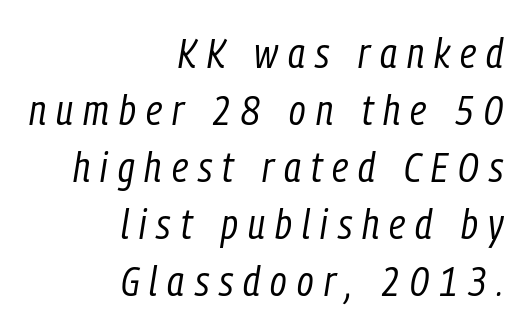
The image shows 42 px regular-weight, condensed type, italic (leaning right); set right-aligned, normal line spacing (1.36x), unusually wide letter spacing (+0.24 em), not underlined; low stroke contrast and a medium x-height.
